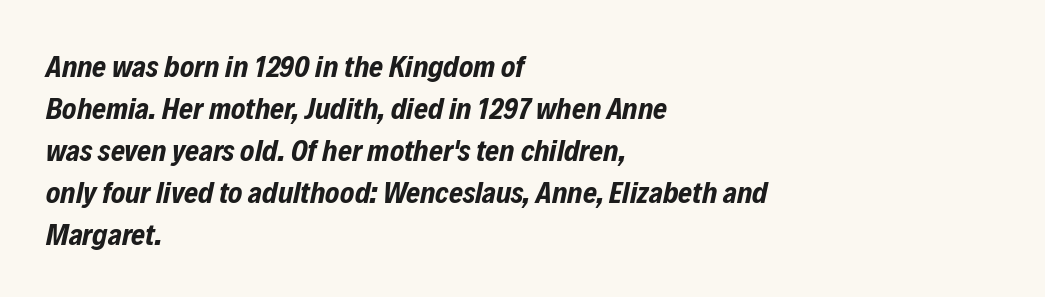
The image shows 30 px bold, condensed type, italic (leaning right); set left-aligned, normal line spacing (1.4x), normal letter spacing, not underlined; low stroke contrast and a medium x-height.
